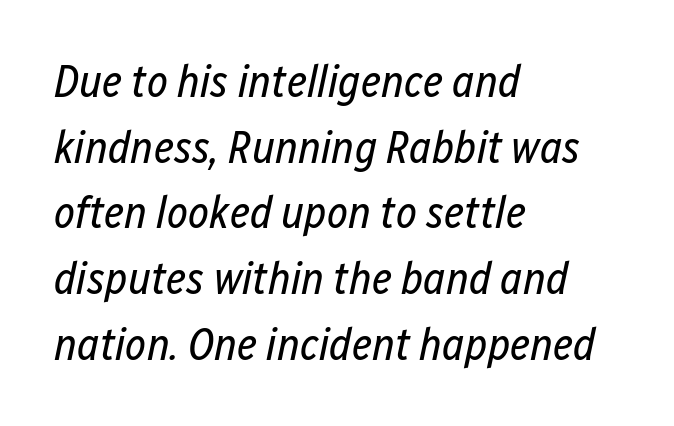
Letters rest on an invisible, unmarked baseline. Is this a heavy cut? Hardly; it is regular or lighter. The lines in this sample share a left origin and differ only in where they stop. Do the characters align in a grid? No, the font is proportional. Reading down the column, the eye jumps a familiar distance to each next line. The typography opts for an oblique posture over an upright one.
